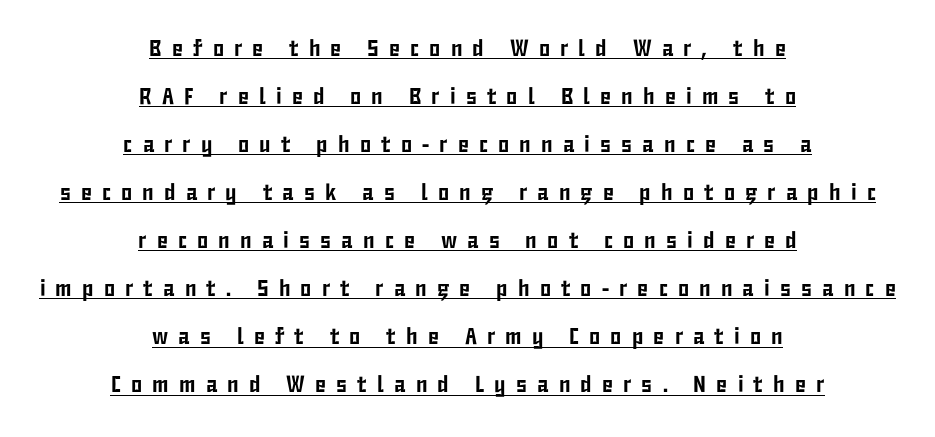
You could only call the tracking loose — the letters float apart. Underlining? Definitely there. These lines were composed using upright roman letters. Regarding leading, the lines here are spaced well apart. Leftover space on each line is divided equally before and after the words.
